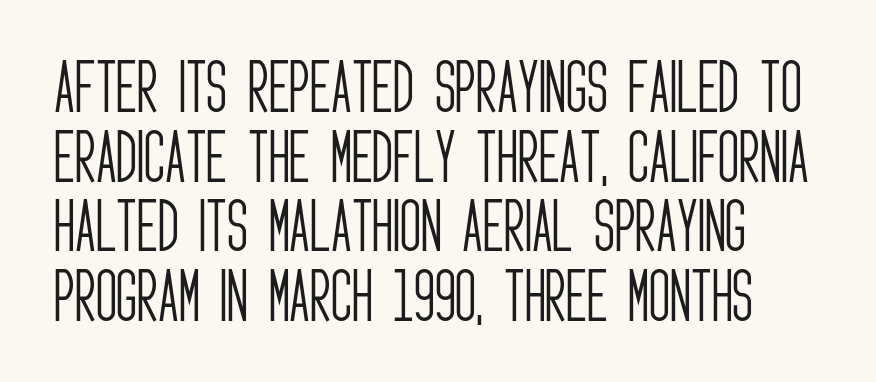
{"serif": "no", "italic": "no", "bold": "no", "weight": "light", "width": "condensed", "stroke_contrast": "low", "x_height": "large", "monospaced": "no", "underline": "no", "line_spacing_ratio": 1.2, "letter_spacing": "normal", "letter_spacing_em": 0.0, "glyph_px": 58}
